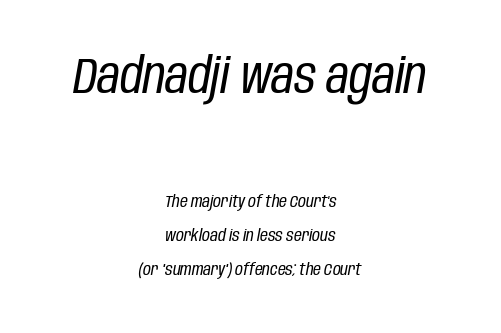
{"italic": "yes", "lean": "right", "slant_degrees": 10, "bold": "no", "weight": "regular", "width": "condensed", "stroke_contrast": "low", "x_height": "large", "monospaced": "no", "underline": "no", "align": "center", "line_spacing": "loose", "line_spacing_ratio": 2.0, "letter_spacing": "normal", "letter_spacing_em": 0.0, "larger_block": "first", "size_ratio": 2.94, "glyph_px": 50}
